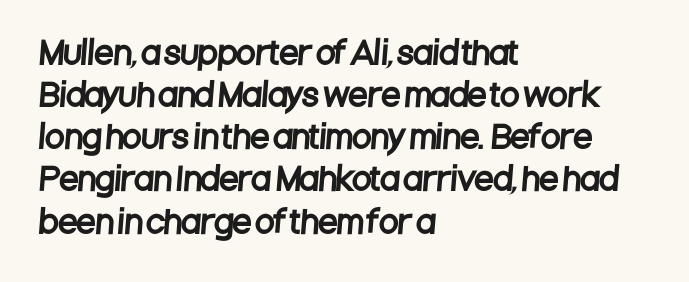
The image shows 31 px condensed sans-serif type; set left-aligned, normal line spacing (1.36x), normal letter spacing, not underlined; low stroke contrast and a large x-height.
